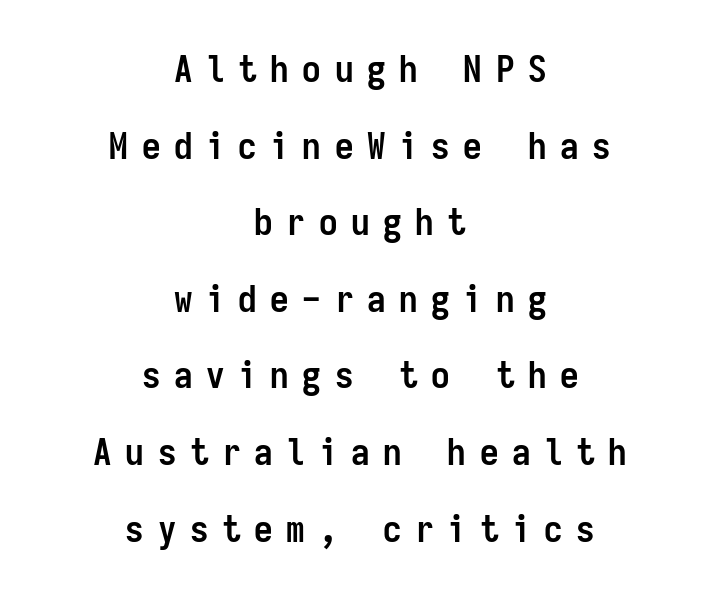
{"serif": "no", "italic": "no", "bold": "yes", "weight": "semibold", "width": "condensed", "stroke_contrast": "low", "x_height": "medium", "monospaced": "yes", "underline": "no", "align": "center", "line_spacing": "loose", "line_spacing_ratio": 2.07, "letter_spacing": "wide", "letter_spacing_em": 0.37, "glyph_px": 37}
